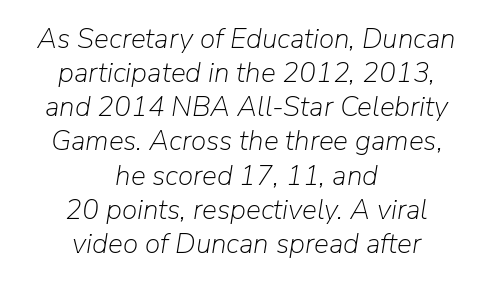
{"italic": "yes", "lean": "right", "slant_degrees": 9, "bold": "no", "weight": "light", "width": "normal", "stroke_contrast": "low", "x_height": "medium", "monospaced": "no", "underline": "no", "align": "center", "line_spacing_ratio": 1.22, "letter_spacing": "normal", "letter_spacing_em": 0.0, "glyph_px": 28}
